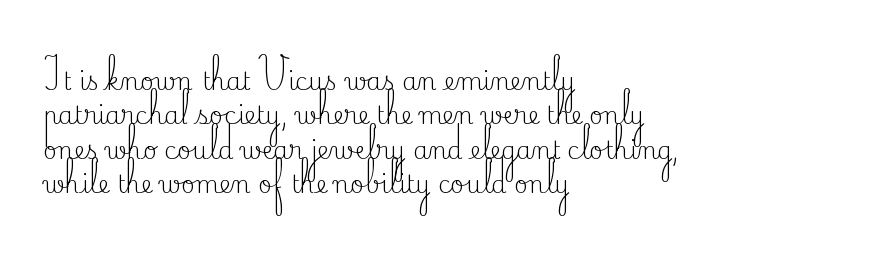
{"italic": "no", "bold": "no", "underline": "no", "align": "left", "line_spacing": "normal", "line_spacing_ratio": 1.43, "letter_spacing": "normal", "letter_spacing_em": 0.0, "glyph_px": 24}
